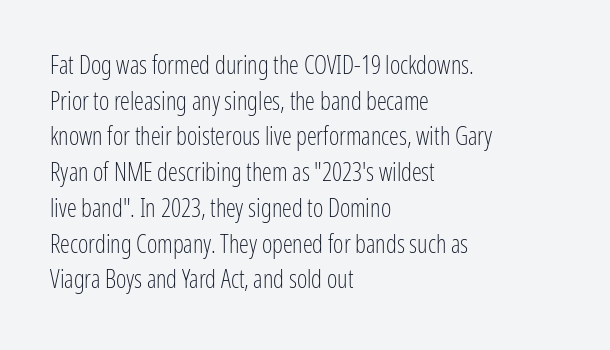
Q: Is the text bold? A: No.
Q: Is the text italic (slanted)? A: No, it is upright.
Q: Is the text underlined? A: No.
Q: How is the paragraph aligned? A: Left-aligned.
Q: Is the spacing between letters normal or unusually wide? A: Normal.
Q: Is the spacing between lines tight, normal or loose? A: Normal.
